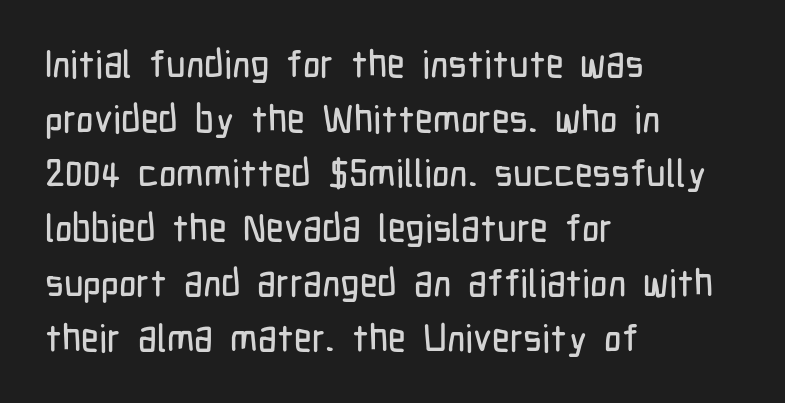
The image shows 38 px condensed sans-serif type, upright; set left-aligned, normal line spacing (1.44x), normal letter spacing, not underlined; low stroke contrast and a medium x-height.
